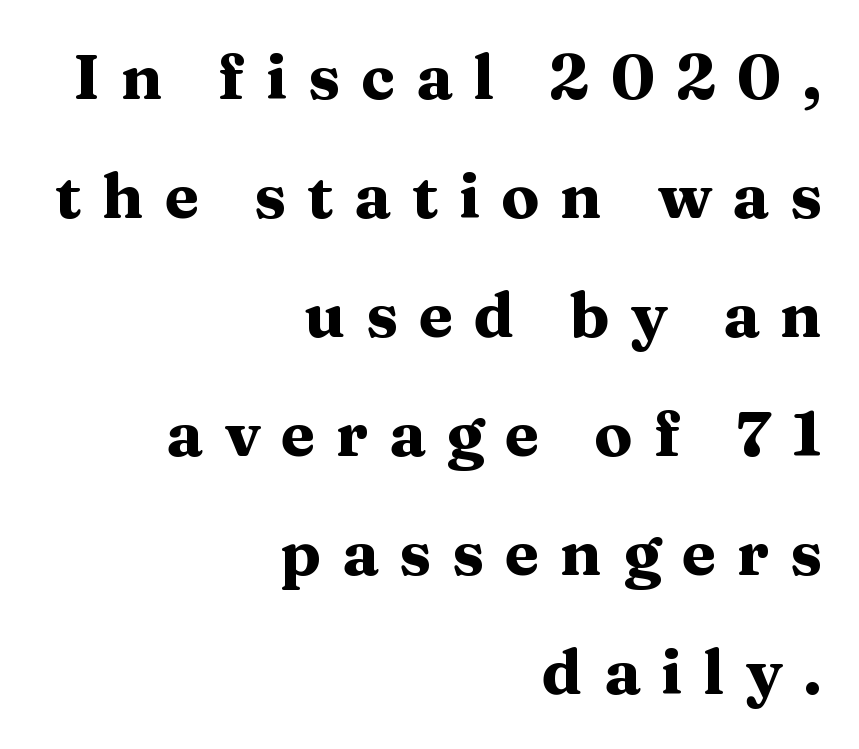
Q: Is the text bold? A: Yes.
Q: Is the text italic (slanted)? A: No, it is upright.
Q: Is the typeface a serif or a sans-serif typeface? A: Serif.
Q: Is the text underlined? A: No.
Q: How is the paragraph aligned? A: Right-aligned.
Q: Is the spacing between letters normal or unusually wide? A: Unusually wide.
Q: Width (condensed, normal, or wide)? A: Wide.
Q: Stroke contrast? A: Medium.
Q: x-height? A: Medium.
Q: Monospaced? A: No.
